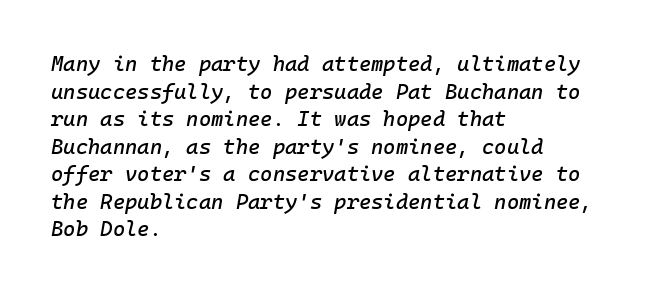
{"italic": "yes", "lean": "right", "slant_degrees": 10, "underline": "no", "align": "left", "line_spacing": "normal", "line_spacing_ratio": 1.31, "letter_spacing": "normal", "letter_spacing_em": 0.0, "glyph_px": 21}
